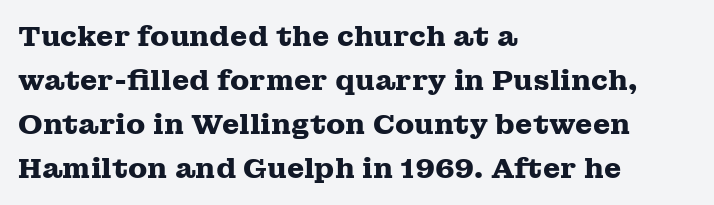
When letters stand straight like this, we call the style roman or upright. Proportional: the letters do not fall into vertical columns. Weight check: bold — yes, fully. Old-style or modern, the face here clearly has serifs.
